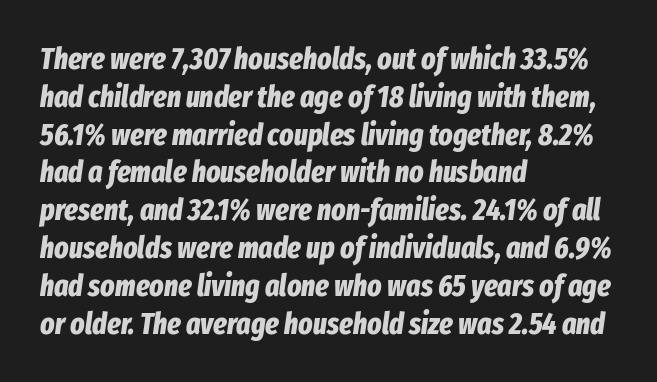
{"italic": "yes", "lean": "right", "slant_degrees": 8, "bold": "yes", "weight": "bold", "width": "condensed", "stroke_contrast": "low", "x_height": "medium", "monospaced": "no", "underline": "no", "align": "left", "line_spacing": "normal", "line_spacing_ratio": 1.26, "letter_spacing": "normal", "letter_spacing_em": 0.0, "glyph_px": 30}
